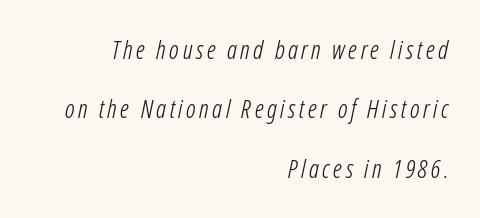
Q: Is the text bold? A: No.
Q: Is the text italic (slanted)? A: Yes, it leans right by about 12 degrees.
Q: Is the text underlined? A: No.
Q: How is the paragraph aligned? A: Right-aligned.
Q: Is the spacing between lines tight, normal or loose? A: Loose.
